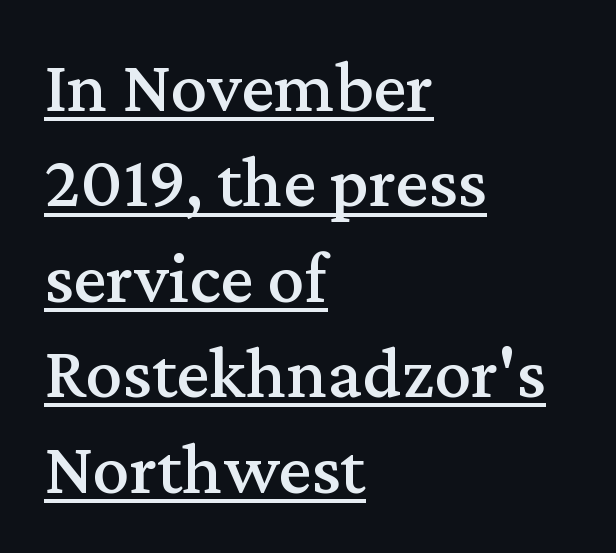
Q: Is the text italic (slanted)? A: No, it is upright.
Q: Is the typeface a serif or a sans-serif typeface? A: Serif.
Q: Is the text underlined? A: Yes.
Q: How is the paragraph aligned? A: Left-aligned.
Q: Is the spacing between letters normal or unusually wide? A: Normal.
Q: Is the spacing between lines tight, normal or loose? A: Normal.
Q: Width (condensed, normal, or wide)? A: Normal.
Q: Stroke contrast? A: Medium.
Q: x-height? A: Medium.
Q: Monospaced? A: No.
